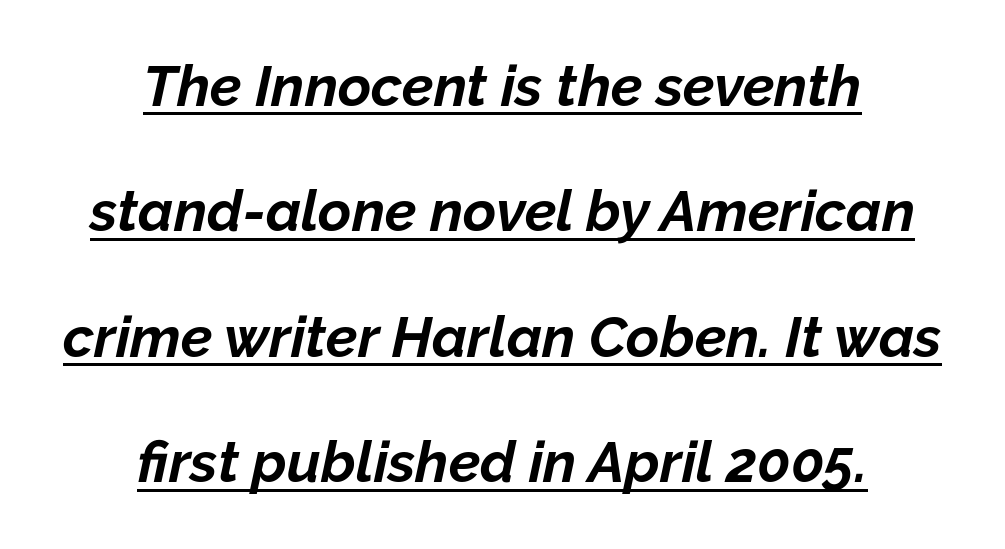
{"italic": "yes", "lean": "right", "slant_degrees": 12, "bold": "yes", "weight": "bold", "width": "normal", "stroke_contrast": "low", "x_height": "medium", "monospaced": "no", "underline": "yes", "align": "center", "line_spacing": "loose", "line_spacing_ratio": 2.2, "letter_spacing": "normal", "letter_spacing_em": 0.0, "glyph_px": 57}
